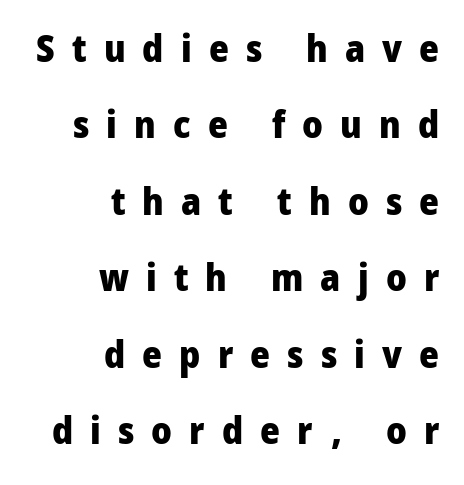
Line ends are locked; line starts wander. Compared with typical body copy, the letter spacing here is much looser. Each row of text sits above clean, open space. The letters advance in unequal steps, a hallmark of proportional type.
